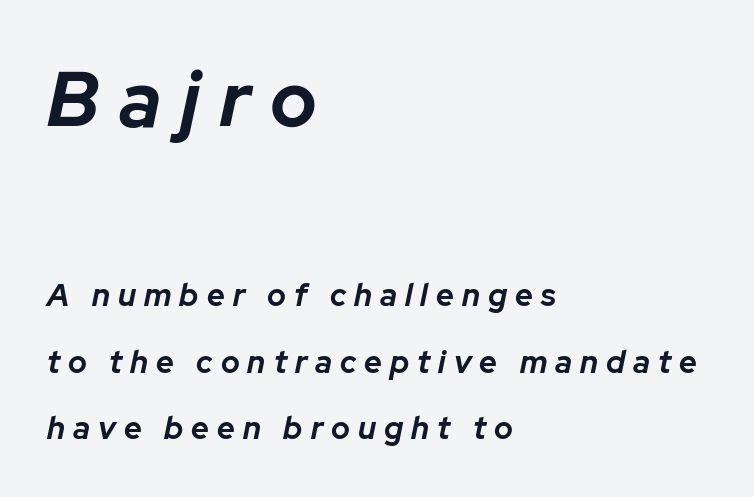
Q: Is the text bold? A: Yes.
Q: Is the text italic (slanted)? A: Yes, it leans right by about 12 degrees.
Q: Is the text underlined? A: No.
Q: How is the paragraph aligned? A: Left-aligned.
Q: Is the spacing between letters normal or unusually wide? A: Unusually wide.
Q: Is the spacing between lines tight, normal or loose? A: Loose.
Q: Which block of text is set in a larger size, the first (top) or the second (bottom)? A: The first (top) one.
Q: Width (condensed, normal, or wide)? A: Normal.
Q: Stroke contrast? A: Low.
Q: x-height? A: Medium.
Q: Monospaced? A: No.
